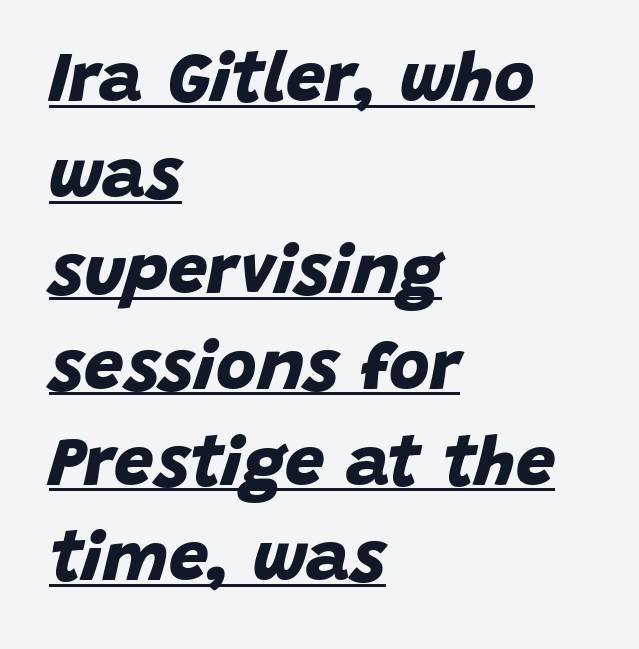
{"serif": "no", "bold": "yes", "weight": "bold", "width": "normal", "stroke_contrast": "low", "x_height": "large", "monospaced": "no", "underline": "yes", "align": "left", "line_spacing": "normal", "line_spacing_ratio": 1.37, "letter_spacing": "normal", "letter_spacing_em": 0.0, "glyph_px": 70}
